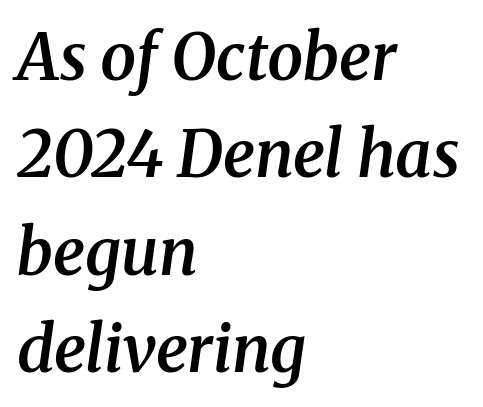
The passage shown is typeset with a serif family. Character widths vary here, with narrow letters taking less room than wide ones. Rule under the text: the space is simply empty. These lines sit exactly where default settings would place them.
